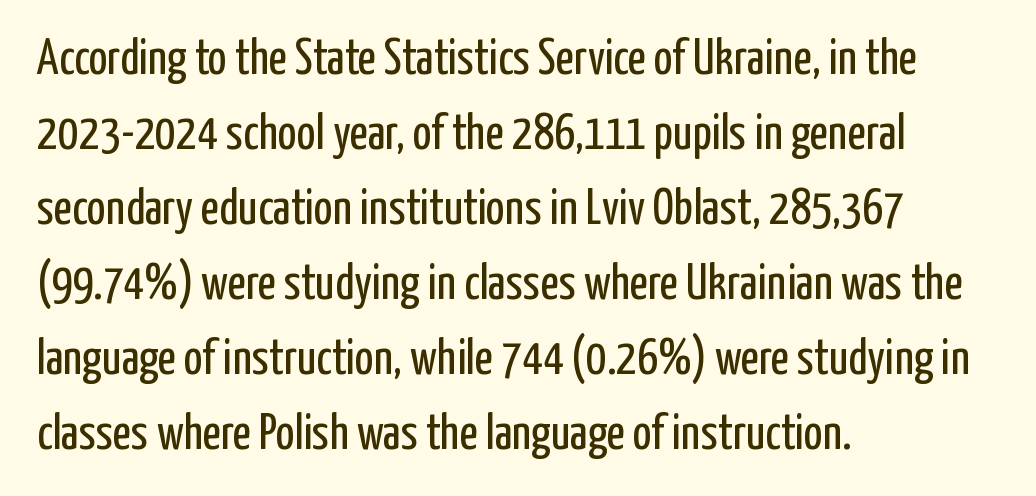
Q: Is the text bold? A: No.
Q: Is the text italic (slanted)? A: No, it is upright.
Q: Is the typeface a serif or a sans-serif typeface? A: Sans-serif.
Q: Is the text underlined? A: No.
Q: How is the paragraph aligned? A: Left-aligned.
Q: Is the spacing between letters normal or unusually wide? A: Normal.
Q: Is the spacing between lines tight, normal or loose? A: Normal.
Q: Width (condensed, normal, or wide)? A: Condensed.
Q: Stroke contrast? A: Low.
Q: x-height? A: Medium.
Q: Monospaced? A: No.
